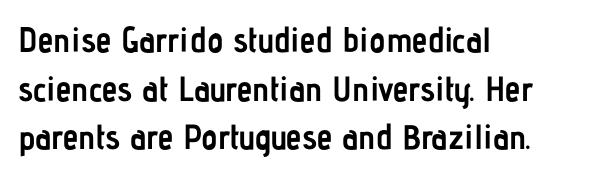
The image shows 35 px semibold, condensed sans-serif type, upright; set left-aligned, normal line spacing (1.39x), normal letter spacing, not underlined; low stroke contrast and a medium x-height.
